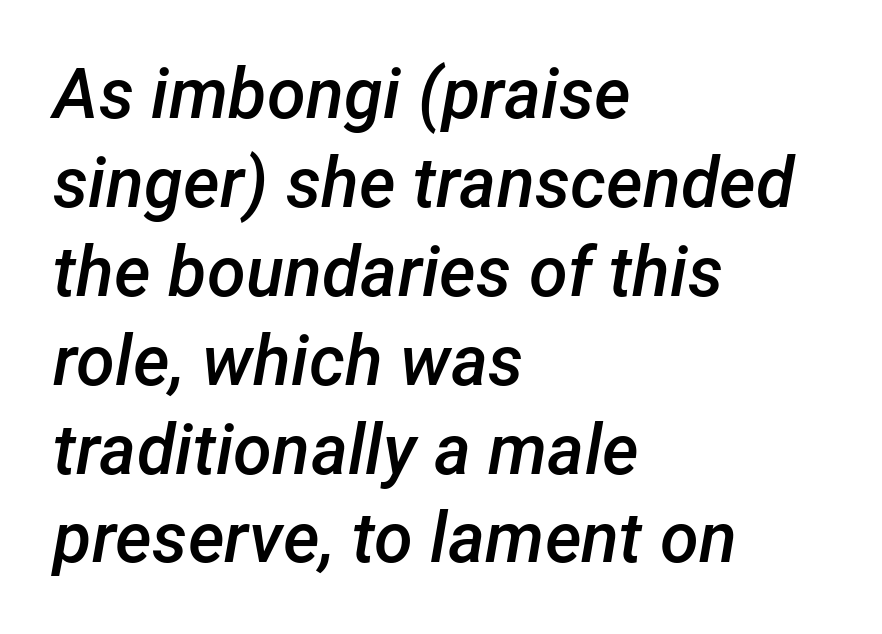
The passage shown is not underscored anywhere. Style check: oblique. Words appear dense and cohesive because spacing is normal. Each letter keeps its own natural width here, so spacing adapts to shape.
